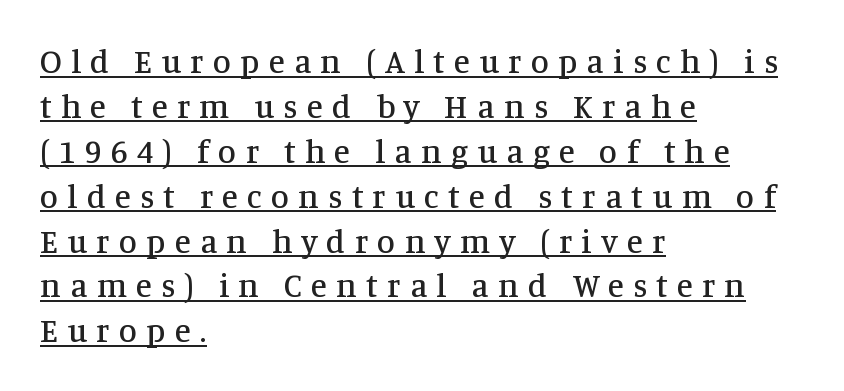
The image shows 33 px serif type, upright; set left-aligned, normal line spacing (1.36x), unusually wide letter spacing (+0.28 em), underlined; medium stroke contrast and a large x-height.
